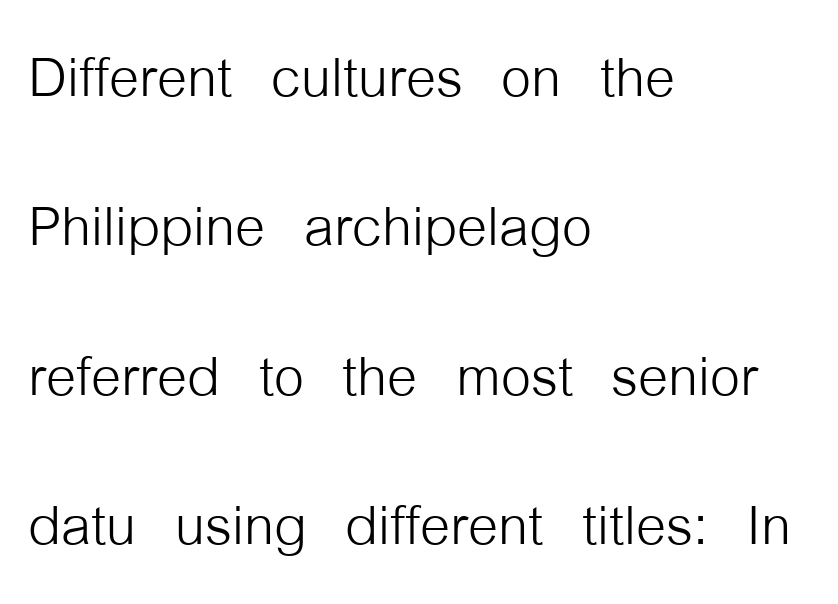
Are there feet on the stems? There aren't — it's a sans. The font is comparable to plain body text, perhaps lighter. Posture: upright roman. These lines stand farther apart than default settings would place them. Note the varied advance widths — an 'i' is clearly narrower than an 'm'. The type is set solid horizontally, with unmodified tracking.
